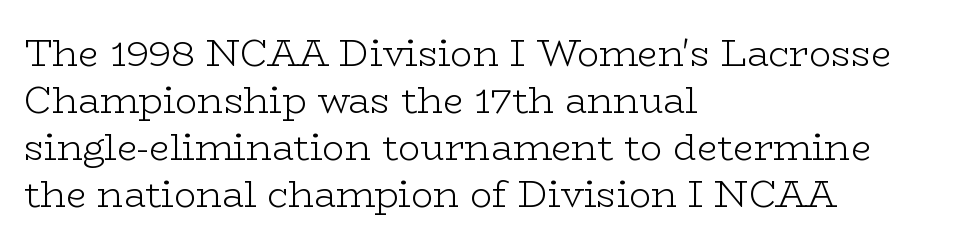
Q: Is the text bold? A: No.
Q: Is the text italic (slanted)? A: No, it is upright.
Q: Is the typeface a serif or a sans-serif typeface? A: Serif.
Q: Is the text underlined? A: No.
Q: How is the paragraph aligned? A: Left-aligned.
Q: Is the spacing between letters normal or unusually wide? A: Normal.
Q: Is the spacing between lines tight, normal or loose? A: Normal.
Q: Width (condensed, normal, or wide)? A: Wide.
Q: Stroke contrast? A: Low.
Q: x-height? A: Medium.
Q: Monospaced? A: No.
